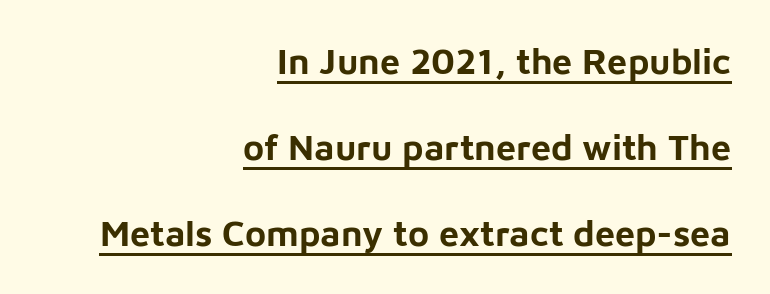
{"serif": "no", "italic": "no", "bold": "yes", "weight": "bold", "width": "normal", "stroke_contrast": "low", "x_height": "medium", "monospaced": "no", "underline": "yes", "align": "right", "line_spacing": "loose", "line_spacing_ratio": 2.39, "letter_spacing": "normal", "letter_spacing_em": 0.0, "glyph_px": 36}
